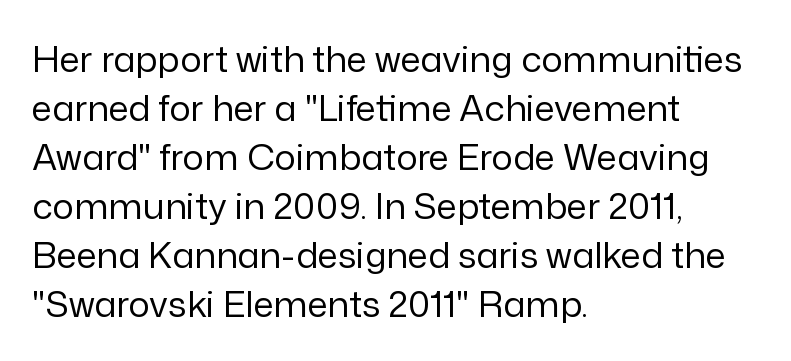
{"serif": "no", "italic": "no", "bold": "no", "weight": "regular", "width": "normal", "stroke_contrast": "low", "x_height": "medium", "monospaced": "no", "underline": "no", "align": "left", "line_spacing": "normal", "line_spacing_ratio": 1.36, "letter_spacing": "normal", "letter_spacing_em": 0.0, "glyph_px": 36}
